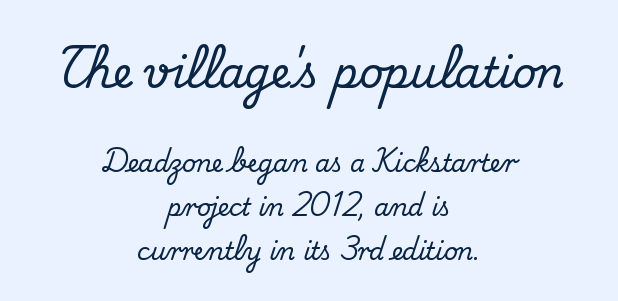
The font family rendered here belongs to the serif group. If you folded the block vertically in half, each line would mirror itself in length. Spacing verdict: proportional, widths tailored to each character. Words appear dense and cohesive because spacing is normal. The block sitting higher on the canvas is the one with enlarged characters.
